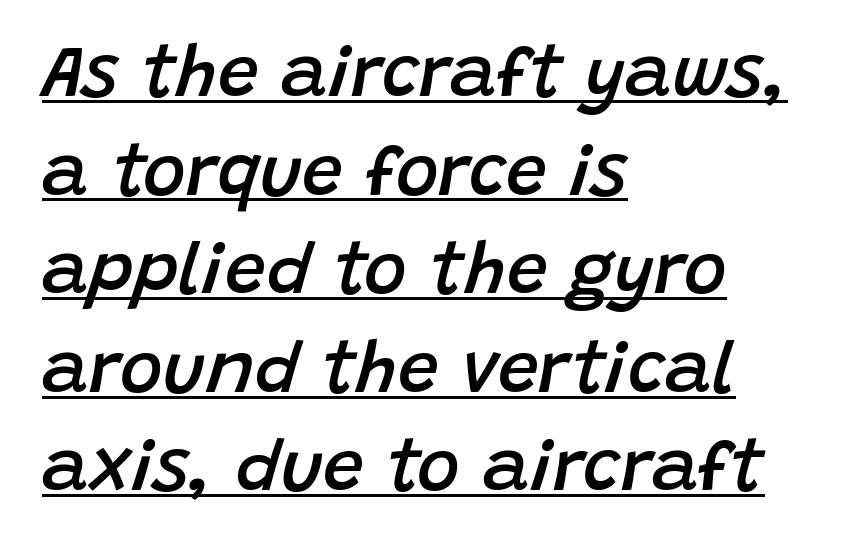
Letter spacing: default. If you drew a ruler down the left edge, every line would touch it. Regarding leading, the lines here are spaced in the standard way. The typesetter has applied underlining to the passage shown. Looks like regular typesetting: each glyph gets only the width it needs.
